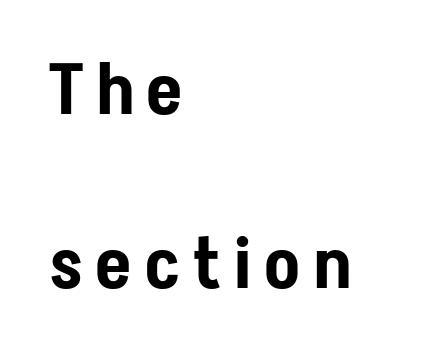
Q: Is the text italic (slanted)? A: No, it is upright.
Q: Is the typeface a serif or a sans-serif typeface? A: Sans-serif.
Q: Is the text underlined? A: No.
Q: How is the paragraph aligned? A: Left-aligned.
Q: Is the spacing between letters normal or unusually wide? A: Unusually wide.
Q: Is the spacing between lines tight, normal or loose? A: Loose.
Q: Width (condensed, normal, or wide)? A: Condensed.
Q: Stroke contrast? A: Low.
Q: x-height? A: Medium.
Q: Monospaced? A: No.
